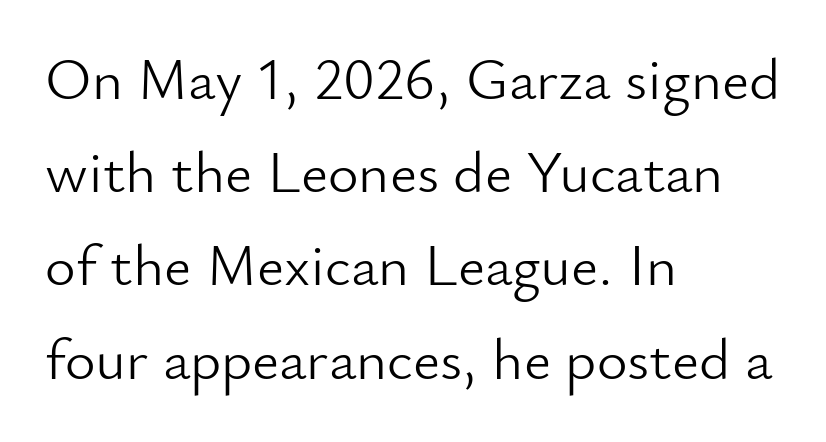
{"serif": "no", "italic": "no", "bold": "no", "weight": "light", "width": "normal", "stroke_contrast": "low", "x_height": "small", "monospaced": "no", "underline": "no", "align": "left", "line_spacing": "normal", "line_spacing_ratio": 1.58, "letter_spacing": "normal", "letter_spacing_em": 0.0, "glyph_px": 59}
